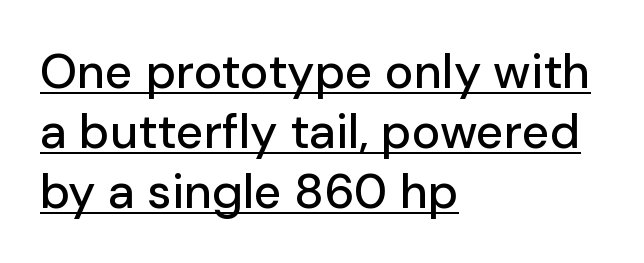
Q: Is the text italic (slanted)? A: No, it is upright.
Q: Is the typeface a serif or a sans-serif typeface? A: Sans-serif.
Q: Is the text underlined? A: Yes.
Q: How is the paragraph aligned? A: Left-aligned.
Q: Is the spacing between letters normal or unusually wide? A: Normal.
Q: Is the spacing between lines tight, normal or loose? A: Normal.
Q: Width (condensed, normal, or wide)? A: Normal.
Q: Stroke contrast? A: Low.
Q: x-height? A: Medium.
Q: Monospaced? A: No.
